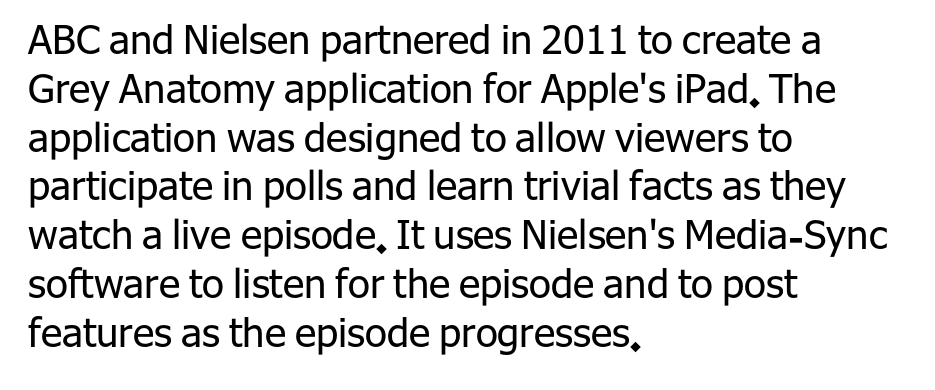
Q: Is the text bold? A: No.
Q: Is the text italic (slanted)? A: No, it is upright.
Q: Is the typeface a serif or a sans-serif typeface? A: Sans-serif.
Q: Is the text underlined? A: No.
Q: How is the paragraph aligned? A: Left-aligned.
Q: Is the spacing between letters normal or unusually wide? A: Normal.
Q: Width (condensed, normal, or wide)? A: Normal.
Q: Stroke contrast? A: Low.
Q: x-height? A: Medium.
Q: Monospaced? A: No.
